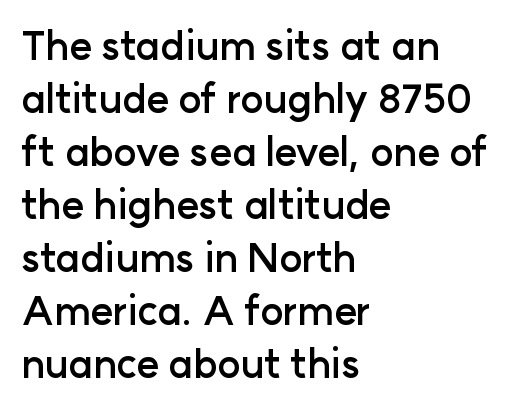
{"serif": "no", "italic": "no", "bold": "yes", "weight": "semibold", "width": "normal", "stroke_contrast": "low", "x_height": "medium", "monospaced": "no", "underline": "no", "align": "left", "line_spacing": "normal", "line_spacing_ratio": 1.36, "letter_spacing": "normal", "letter_spacing_em": 0.0, "glyph_px": 39}
